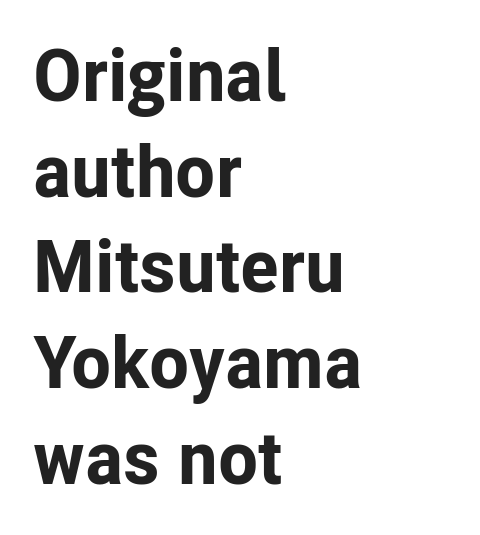
{"serif": "no", "italic": "no", "bold": "yes", "weight": "bold", "width": "normal", "stroke_contrast": "low", "x_height": "medium", "monospaced": "no", "underline": "no", "align": "left", "line_spacing": "normal", "line_spacing_ratio": 1.31, "letter_spacing": "normal", "letter_spacing_em": 0.0, "glyph_px": 73}
